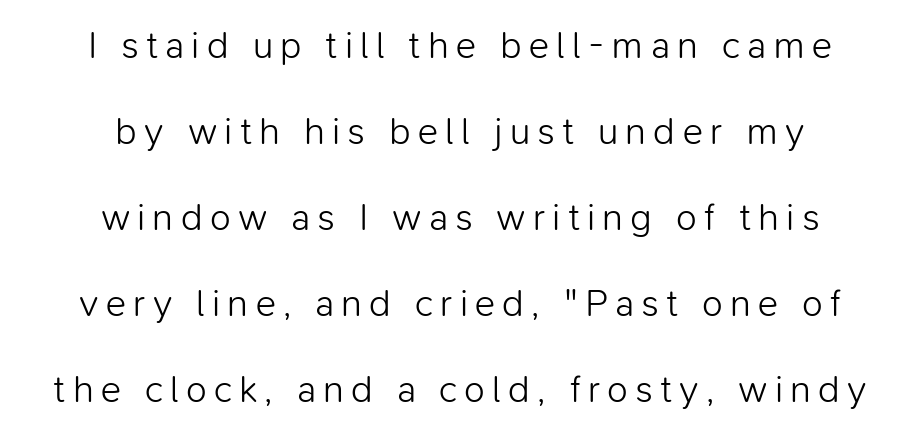
The image shows 38 px light sans-serif type, upright; set centered, loose line spacing (2.26x), not underlined; low stroke contrast and a medium x-height.
